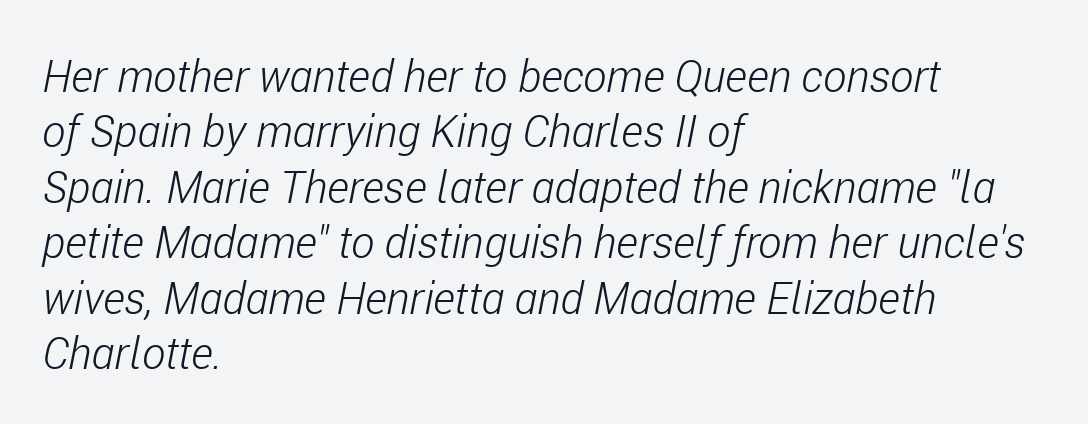
The image shows 44 px light, condensed type, italic (leaning right); set left-aligned, normal line spacing (1.26x), normal letter spacing, not underlined; low stroke contrast and a medium x-height.
